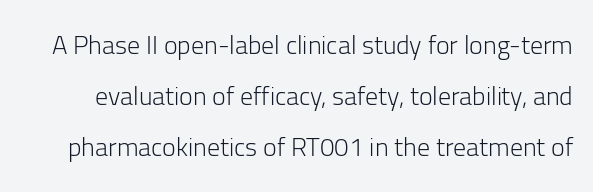
The image shows 26 px text type, upright; set loose line spacing (1.97x), normal letter spacing, not underlined.
